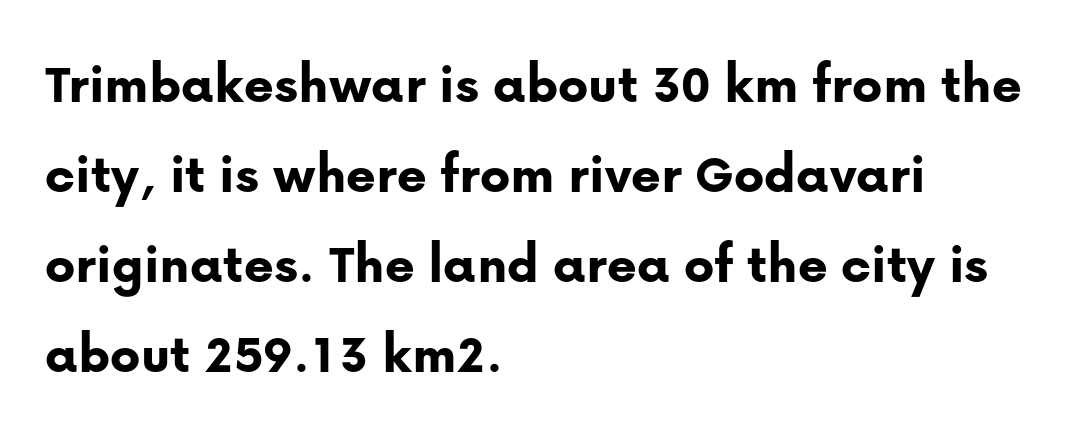
{"serif": "no", "italic": "no", "bold": "yes", "weight": "bold", "width": "normal", "stroke_contrast": "low", "x_height": "medium", "monospaced": "no", "underline": "no", "align": "left", "line_spacing": "normal", "line_spacing_ratio": 1.58, "letter_spacing": "normal", "letter_spacing_em": 0.0, "glyph_px": 57}
